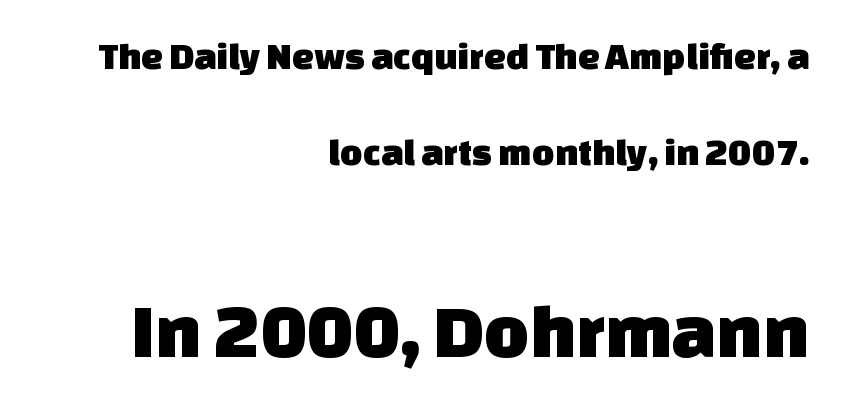
{"serif": "no", "width": "normal", "stroke_contrast": "low", "x_height": "large", "monospaced": "no", "underline": "no", "align": "right", "line_spacing": "loose", "line_spacing_ratio": 2.46, "letter_spacing": "normal", "letter_spacing_em": 0.0, "larger_block": "second", "size_ratio": 2.0, "glyph_px": 78}
